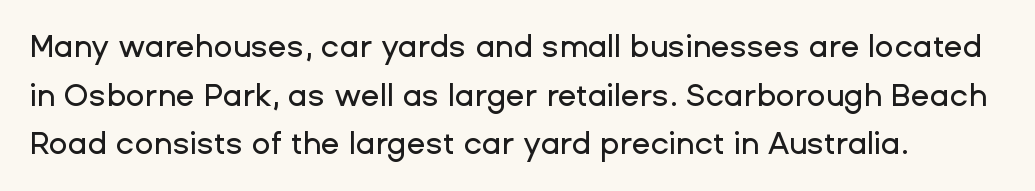
{"serif": "no", "italic": "no", "width": "normal", "stroke_contrast": "low", "x_height": "medium", "monospaced": "no", "underline": "no", "line_spacing": "normal", "line_spacing_ratio": 1.57, "letter_spacing": "normal", "letter_spacing_em": 0.0, "glyph_px": 31}
